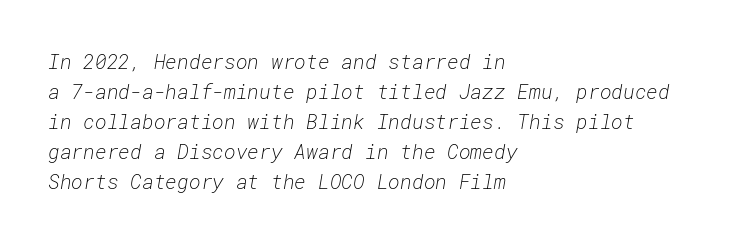
The font's italic variant was chosen for this text. A normal amount of white space separates one row of letters from the next. A bare baseline throughout the passage. One-word summary of the alignment: left. The weight would be labelled regular, book, light, or lighter still.
